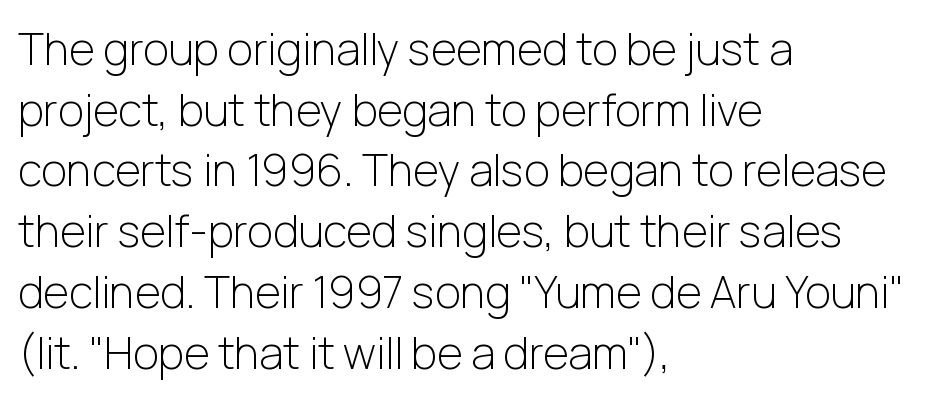
{"serif": "no", "italic": "no", "bold": "no", "weight": "light", "width": "normal", "stroke_contrast": "low", "x_height": "medium", "monospaced": "no", "underline": "no", "align": "left", "line_spacing": "normal", "line_spacing_ratio": 1.38, "letter_spacing": "normal", "letter_spacing_em": 0.0, "glyph_px": 44}
